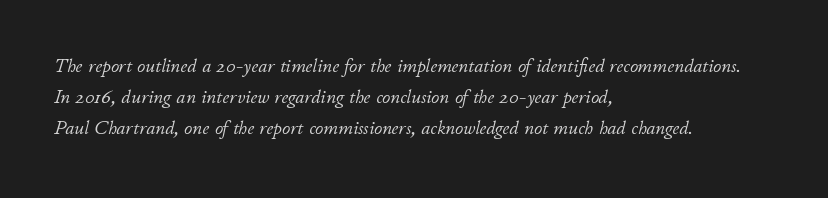
The image shows 20 px text type, italic (leaning right); set left-aligned, normal line spacing (1.56x), normal letter spacing, not underlined.
